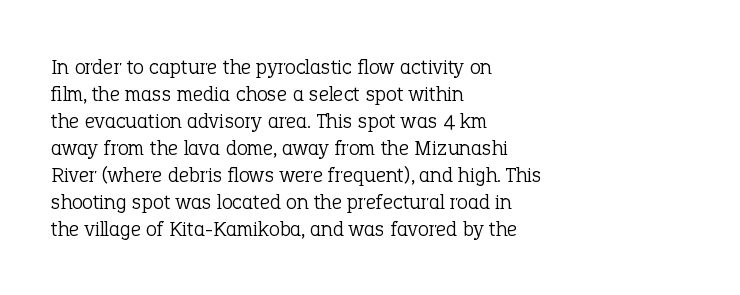
{"italic": "no", "bold": "no", "underline": "no", "align": "left", "line_spacing_ratio": 1.23, "letter_spacing": "normal", "letter_spacing_em": 0.0, "glyph_px": 22}
